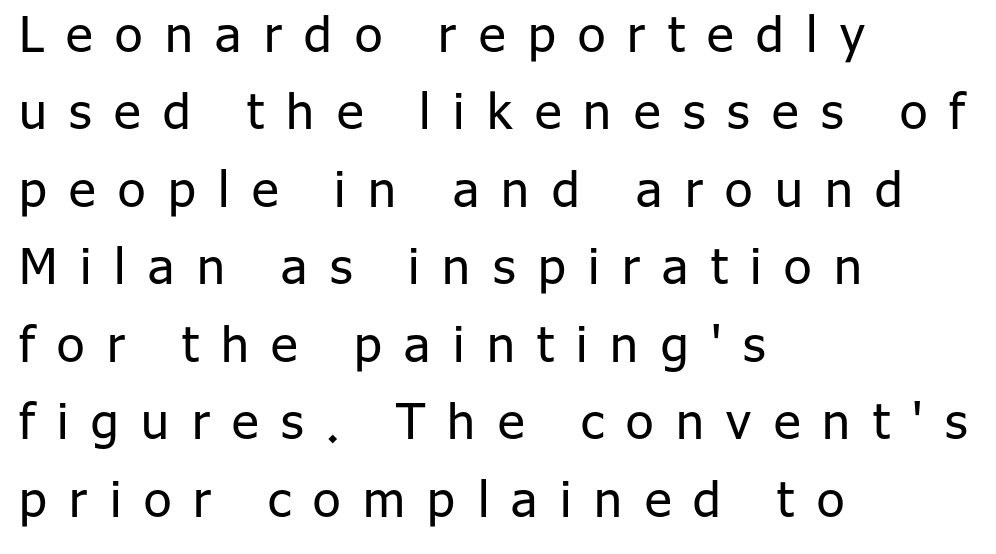
Q: Is the text bold? A: No.
Q: Is the text italic (slanted)? A: No, it is upright.
Q: Is the typeface a serif or a sans-serif typeface? A: Sans-serif.
Q: Is the text underlined? A: No.
Q: How is the paragraph aligned? A: Left-aligned.
Q: Is the spacing between letters normal or unusually wide? A: Unusually wide.
Q: Is the spacing between lines tight, normal or loose? A: Normal.
Q: Width (condensed, normal, or wide)? A: Normal.
Q: Stroke contrast? A: Low.
Q: x-height? A: Medium.
Q: Monospaced? A: No.
